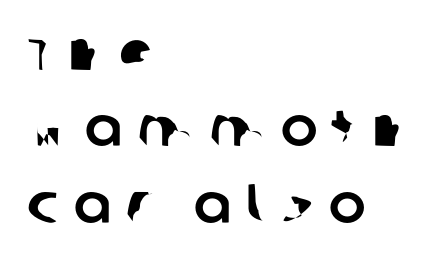
One-word summary of the alignment: left. You could not count columns in this text — the font is proportionally spaced. These lines have a slow, spaced-out rhythm from letter to letter. The passage shown stacks its lines at a standard gap. In terms of letterform style, serifs are entirely absent.
